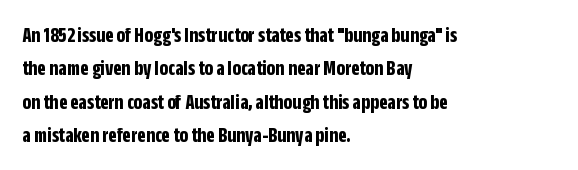
Q: Is the text bold? A: Yes.
Q: Is the text italic (slanted)? A: No, it is upright.
Q: Is the text underlined? A: No.
Q: How is the paragraph aligned? A: Left-aligned.
Q: Is the spacing between letters normal or unusually wide? A: Normal.
Q: Is the spacing between lines tight, normal or loose? A: Normal.
